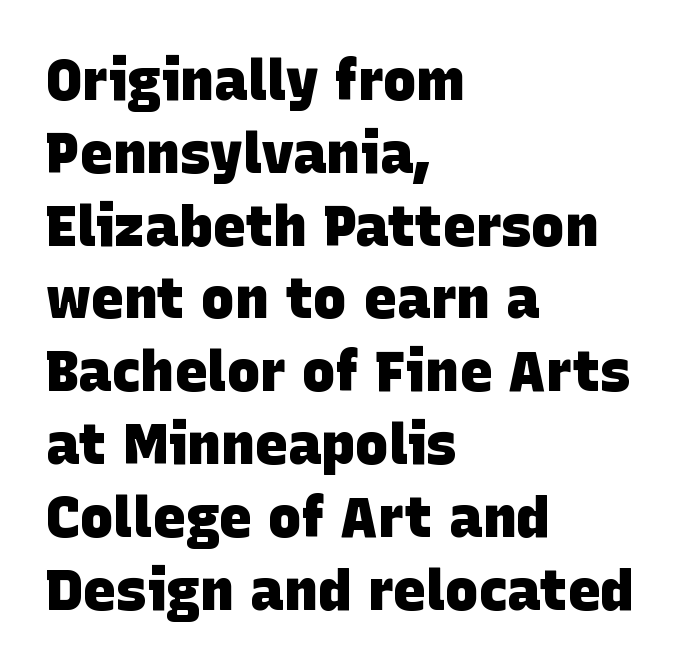
{"serif": "no", "bold": "yes", "weight": "heavy", "width": "normal", "stroke_contrast": "low", "x_height": "large", "monospaced": "no", "underline": "no", "align": "left", "line_spacing": "normal", "line_spacing_ratio": 1.3, "letter_spacing": "normal", "letter_spacing_em": 0.0, "glyph_px": 56}
